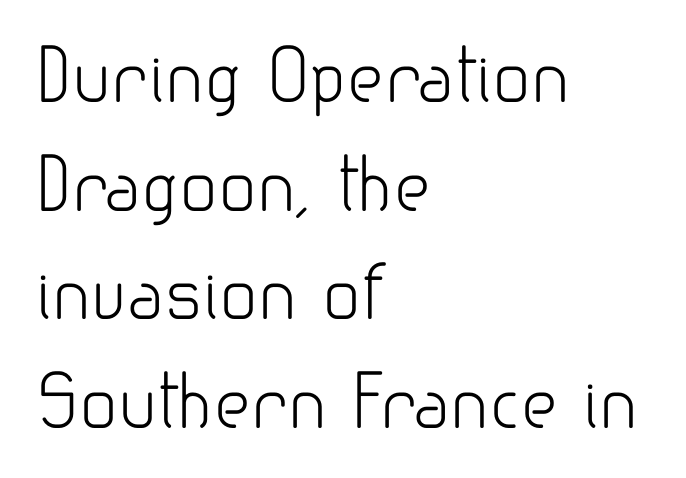
The image shows 71 px light sans-serif type, upright; set left-aligned, normal line spacing (1.53x), normal letter spacing, not underlined; low stroke contrast and a small x-height.
